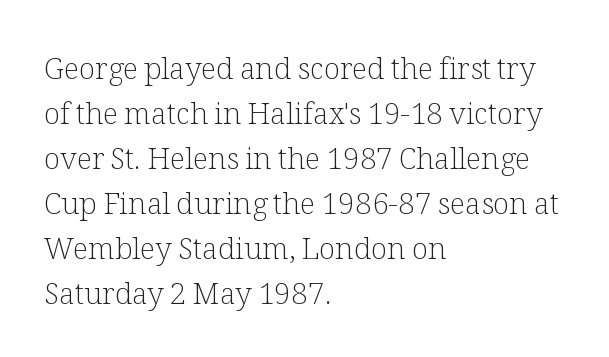
The strip under each line holds only bare page. All the whitespace from short lines collects on the right. Unlike italic type, these characters show no tilt at all. The passage shown is typeset with a serif family. No extra tracking has been applied to these lines. Honestly, the row spacing looks completely unremarkable.
